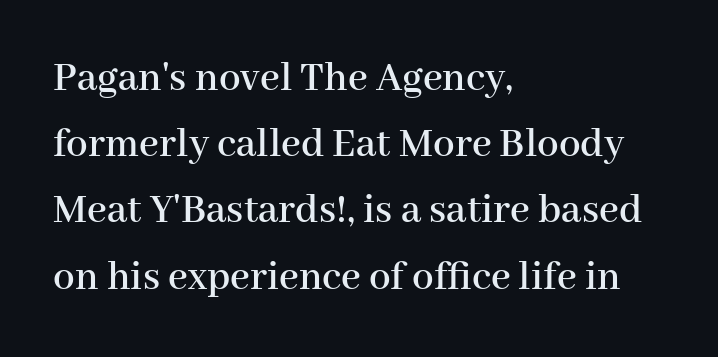
Letter spacing: default. Leftover space on each line is placed entirely after the last word. Each letter keeps its own natural width here, so spacing adapts to shape. It's the straight-up-and-down kind of type. The baseline area is clear.
